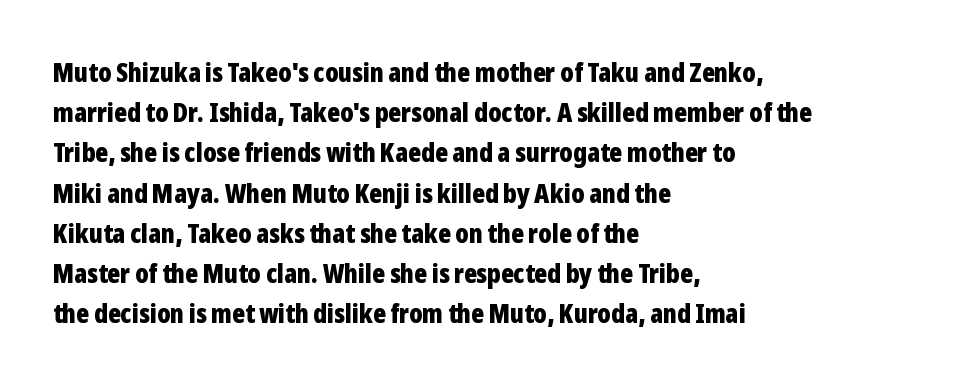
{"italic": "no", "bold": "yes", "underline": "no", "align": "left", "line_spacing": "normal", "line_spacing_ratio": 1.49, "letter_spacing": "normal", "letter_spacing_em": 0.0, "glyph_px": 27}
